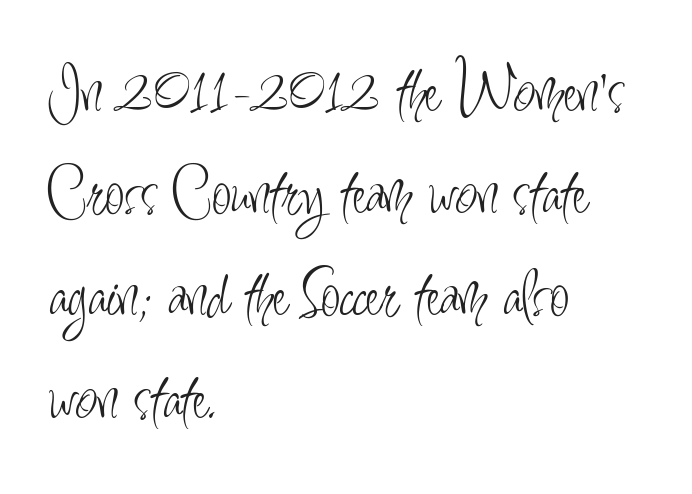
{"serif": "no", "bold": "no", "weight": "light", "width": "condensed", "stroke_contrast": "low", "x_height": "small", "monospaced": "no", "underline": "no", "align": "left", "line_spacing": "normal", "line_spacing_ratio": 1.44, "letter_spacing": "normal", "letter_spacing_em": 0.0, "glyph_px": 71}
